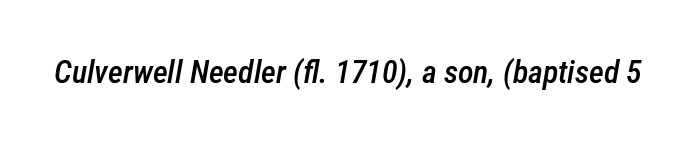
The axis of the letterforms is tilted away from vertical. Nobody drew a line under any word here. Characters follow at the spacing the type designer built in. The letters advance in unequal steps, a hallmark of proportional type.
